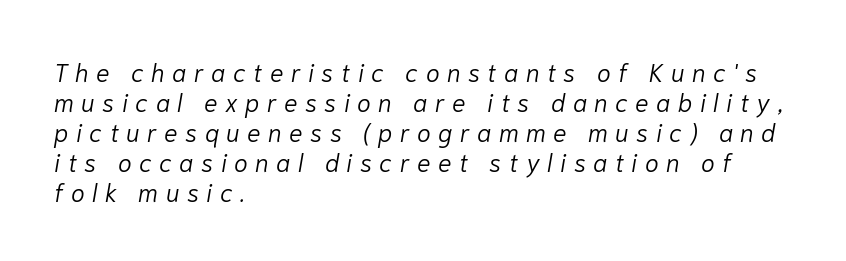
{"italic": "yes", "lean": "right", "slant_degrees": 10, "bold": "no", "underline": "no", "align": "left", "line_spacing_ratio": 1.2, "letter_spacing": "wide", "letter_spacing_em": 0.3, "glyph_px": 25}
